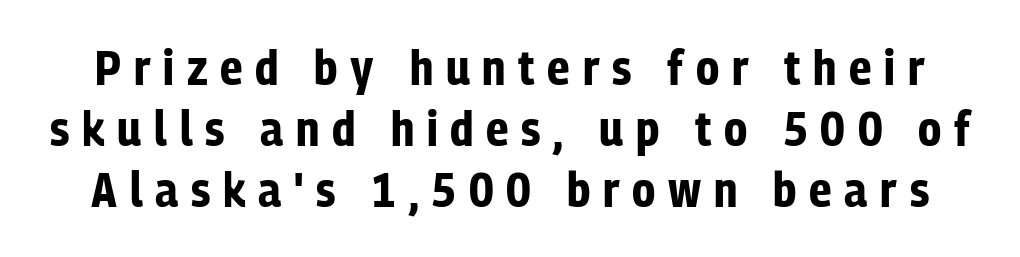
The font is running at its bold setting. Looks like regular typesetting: each glyph gets only the width it needs. Does the lettering tilt? It doesn't — this is upright. The vertical gap from one line to the next is medium. Short note: letters widely spaced.
